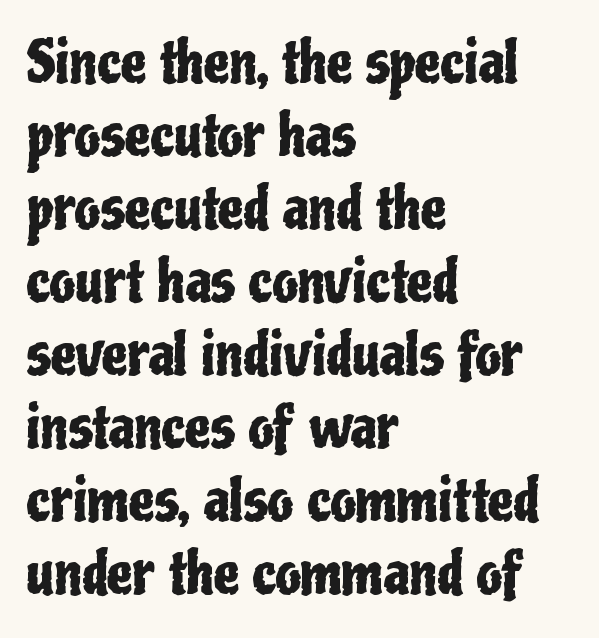
The image shows 57 px condensed sans-serif type, upright; set left-aligned, normal line spacing (1.28x), normal letter spacing, not underlined; low stroke contrast and a medium x-height.
